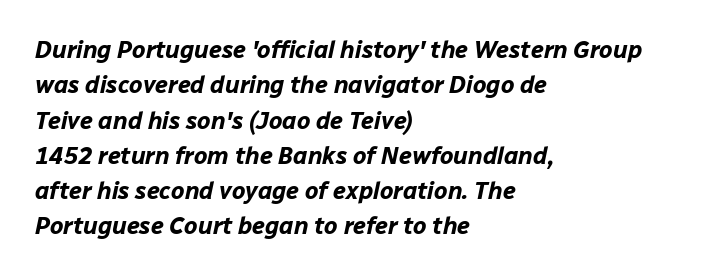
Interline gaps are of average width in this sample. The paragraph shown leans on its left margin. Descenders hang freely into open space. The typesetting leans heavy: a genuine bold.
